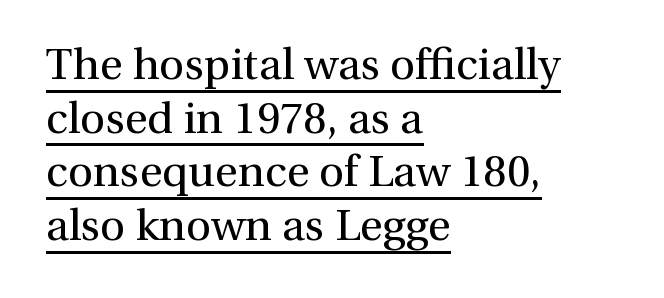
{"serif": "yes", "italic": "no", "bold": "no", "weight": "regular", "width": "normal", "x_height": "medium", "monospaced": "no", "underline": "yes", "align": "left", "line_spacing_ratio": 1.22, "letter_spacing": "normal", "letter_spacing_em": 0.0, "glyph_px": 44}
